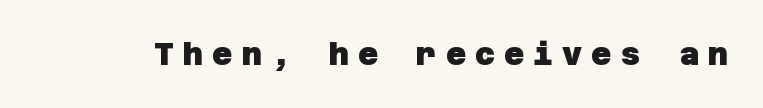
Grotesque or geometric, the face here clearly has no serifs. You'd pick this weight for a headline — it's a proper bold. The type is letterspaced generously, with wide tracking. The gap between lines stays unmarked.
